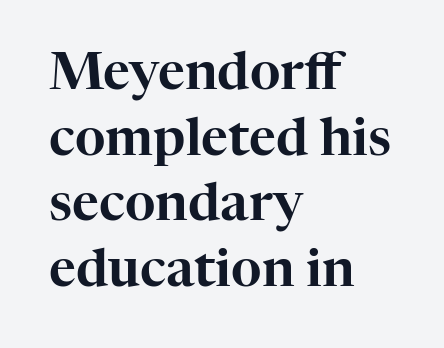
{"serif": "yes", "italic": "no", "width": "normal", "stroke_contrast": "high", "x_height": "medium", "monospaced": "no", "underline": "no", "align": "left", "line_spacing": "normal", "line_spacing_ratio": 1.26, "letter_spacing": "normal", "letter_spacing_em": 0.0, "glyph_px": 52}
